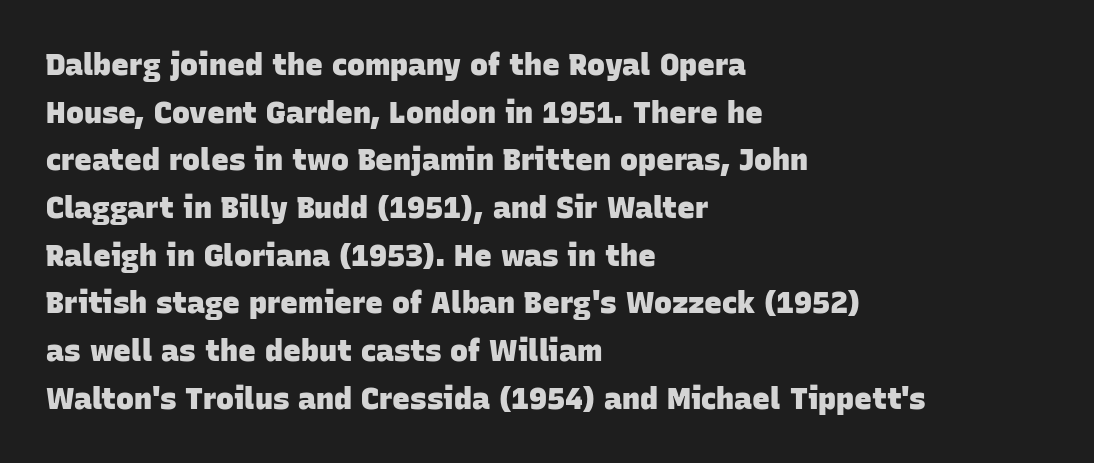
The strip under each line holds only bare page. The passage shown is typed in a proportional face where columns would drift. Serifs: no, the terminals of the letterforms are clean. Weight: bold. A normal amount of white space separates one row of letters from the next.
